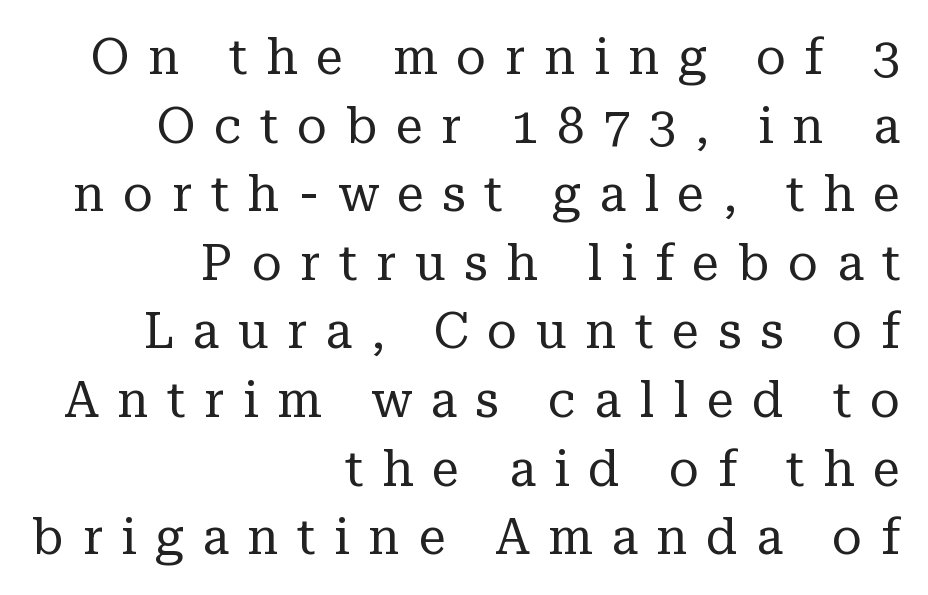
{"serif": "yes", "italic": "no", "bold": "no", "weight": "regular", "width": "normal", "stroke_contrast": "low", "x_height": "medium", "monospaced": "no", "underline": "no", "align": "right", "line_spacing": "normal", "line_spacing_ratio": 1.4, "letter_spacing": "wide", "letter_spacing_em": 0.38, "glyph_px": 49}
